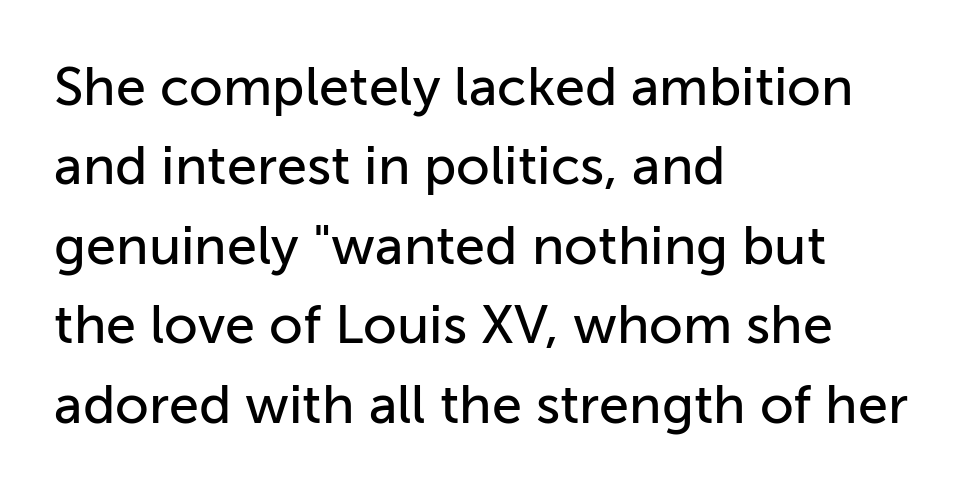
The image shows 54 px sans-serif type, upright; set left-aligned, normal line spacing (1.47x), normal letter spacing, not underlined; low stroke contrast and a medium x-height.
